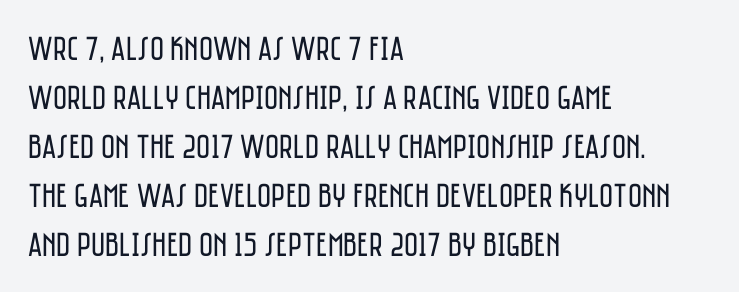
This rendering employs a face without finishing strokes, i.e., a sans-serif. The lettering holds an erect, upright posture throughout. Heaviness? Minimal to ordinary, like unemphasized prose. The rendering uses a moderate line-height, typical for paragraphs. Proportional: the letters do not fall into vertical columns. The ragged edge is on the right, which tells us the setting is flush left.
